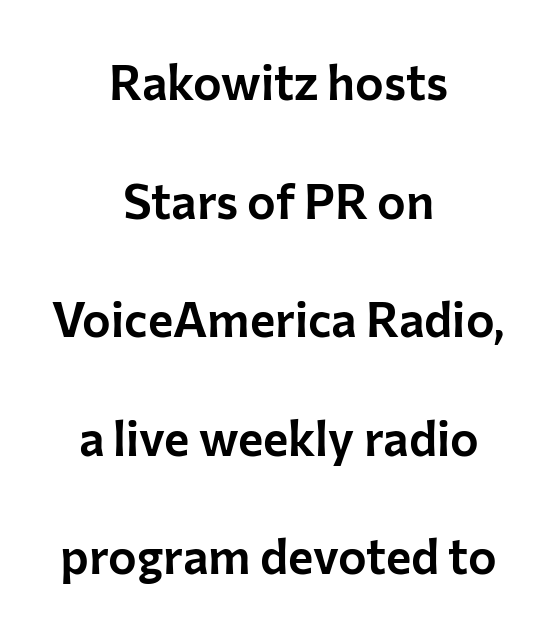
The image shows 48 px sans-serif type, upright; set centered, loose line spacing (2.47x), normal letter spacing, not underlined; low stroke contrast and a medium x-height.
